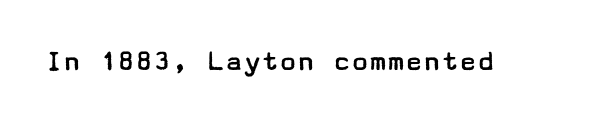
{"serif": "no", "italic": "no", "bold": "no", "weight": "regular", "width": "wide", "stroke_contrast": "low", "x_height": "medium", "underline": "no", "letter_spacing": "normal", "letter_spacing_em": 0.0, "glyph_px": 30}
